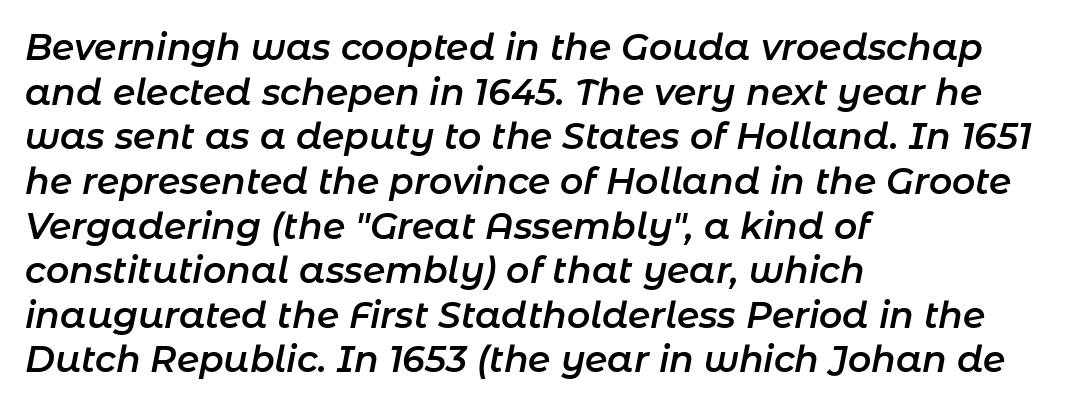
{"italic": "yes", "lean": "right", "slant_degrees": 11, "bold": "semi", "weight": "semibold", "width": "normal", "stroke_contrast": "low", "x_height": "medium", "monospaced": "no", "underline": "no", "align": "left", "line_spacing_ratio": 1.24, "letter_spacing": "normal", "letter_spacing_em": 0.0, "glyph_px": 36}
